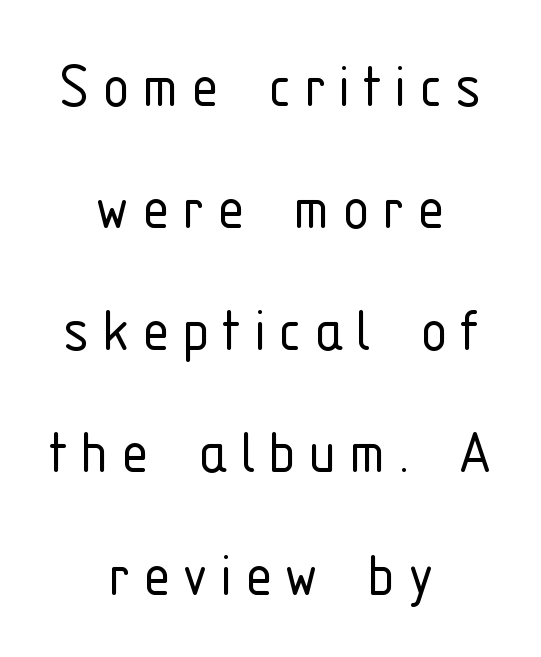
Unlike a traditional serif, this face leaves its strokes unadorned. Nobody drew a line under any word here. Every row of glyphs is offset so its center matches the block's center. This is not heavy type; no bold has been used.
